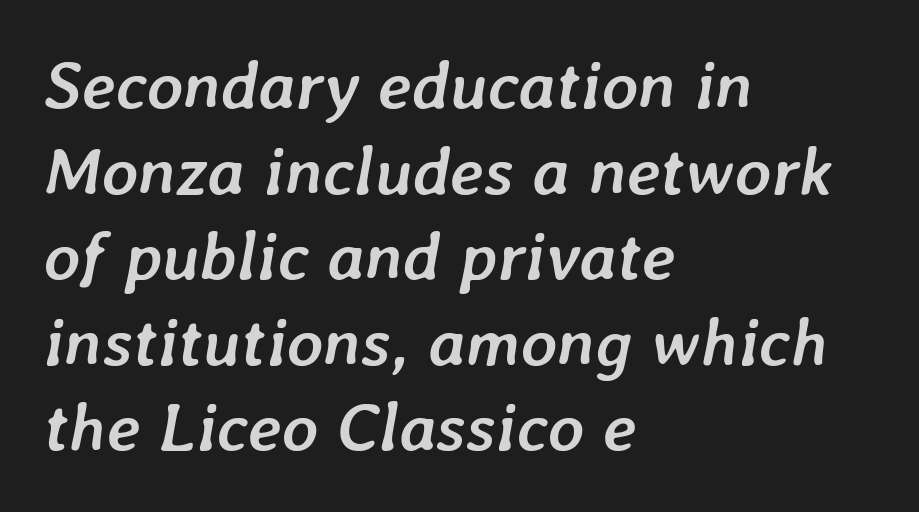
The image shows 69 px semibold type, italic (leaning right); set left-aligned, line spacing 1.24x, normal letter spacing, not underlined; low stroke contrast and a medium x-height.
